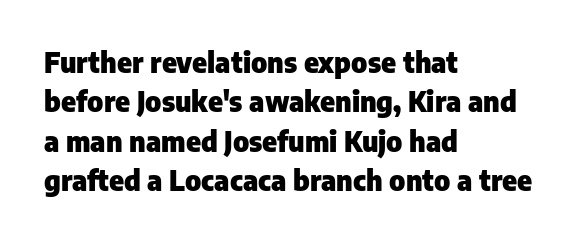
A bare baseline throughout the passage. The typography opts for an upright posture over an oblique one. The lines are quadded left. Line spacing here is normal. Note: no serifs on the glyphs.
